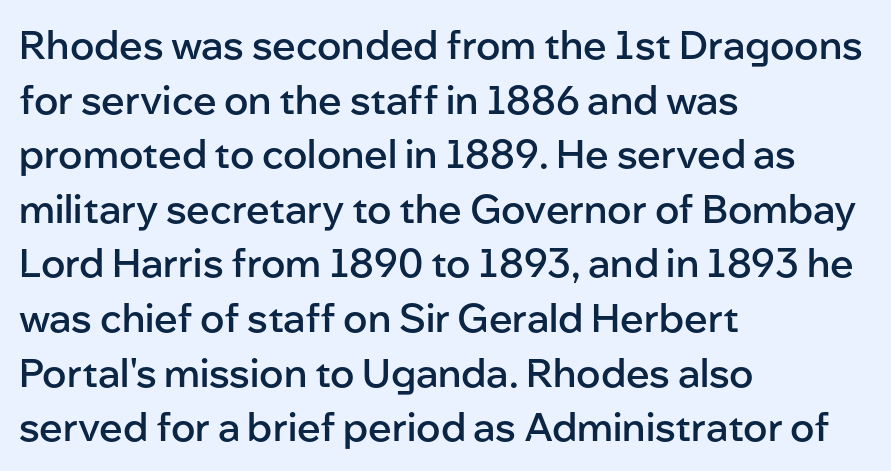
The image shows 39 px semibold sans-serif type, upright; set left-aligned, normal line spacing (1.4x), normal letter spacing, not underlined; low stroke contrast and a medium x-height.
